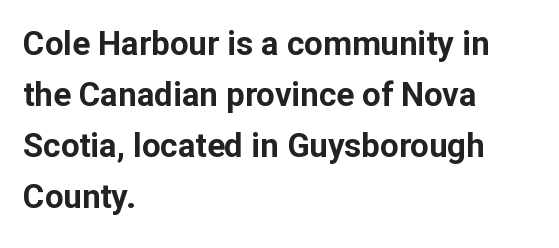
{"serif": "no", "italic": "no", "bold": "yes", "weight": "bold", "width": "normal", "stroke_contrast": "low", "x_height": "medium", "monospaced": "no", "underline": "no", "align": "left", "line_spacing": "normal", "line_spacing_ratio": 1.55, "letter_spacing": "normal", "letter_spacing_em": 0.0, "glyph_px": 33}
